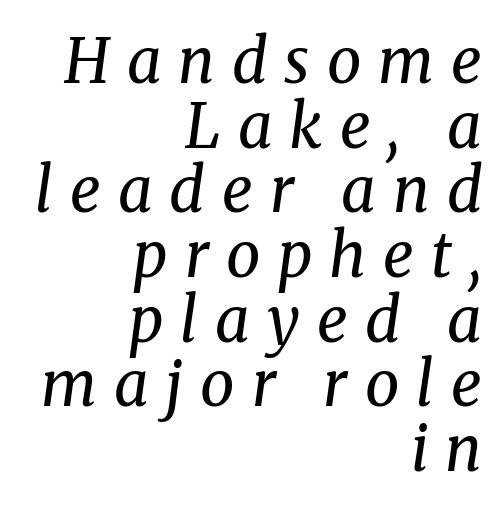
Q: Is the text bold? A: No.
Q: Is the text italic (slanted)? A: Yes, it leans right by about 8 degrees.
Q: Is the typeface a serif or a sans-serif typeface? A: Serif.
Q: Is the text underlined? A: No.
Q: How is the paragraph aligned? A: Right-aligned.
Q: Is the spacing between letters normal or unusually wide? A: Unusually wide.
Q: Is the spacing between lines tight, normal or loose? A: Tight.
Q: Width (condensed, normal, or wide)? A: Normal.
Q: Stroke contrast? A: Medium.
Q: x-height? A: Medium.
Q: Monospaced? A: No.
